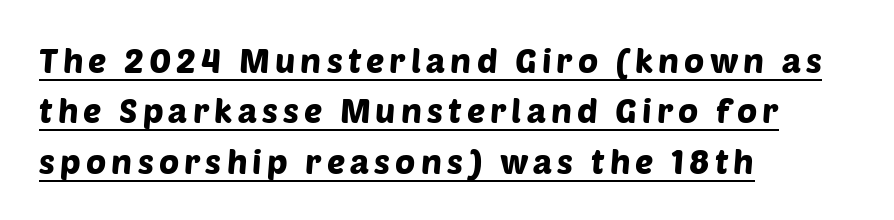
The rendering uses natural spacing where letterforms have individual widths. If you measured baseline to baseline, you'd find a middling distance. Classification — sans serif. The text block is weighted toward the left margin, trailing off unevenly rightward.
